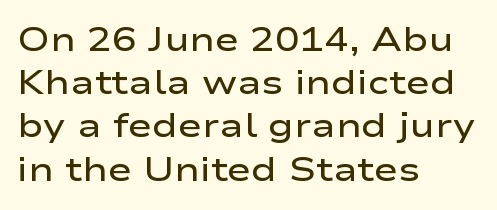
{"serif": "no", "italic": "no", "bold": "semi", "weight": "semibold", "width": "wide", "stroke_contrast": "low", "x_height": "medium", "monospaced": "no", "underline": "no", "align": "left", "line_spacing": "normal", "line_spacing_ratio": 1.31, "letter_spacing": "normal", "letter_spacing_em": 0.0, "glyph_px": 33}
